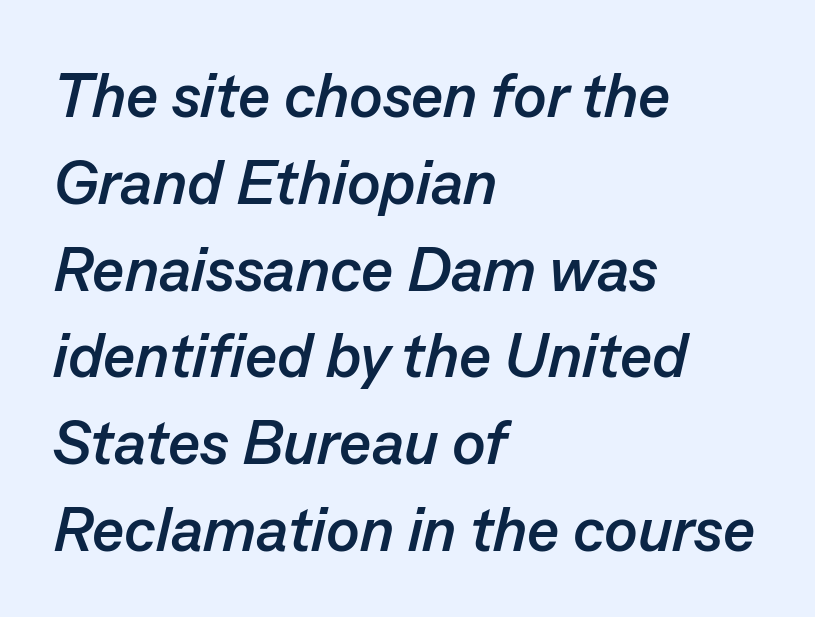
{"italic": "yes", "lean": "right", "slant_degrees": 13, "bold": "yes", "weight": "semibold", "width": "normal", "stroke_contrast": "low", "x_height": "medium", "monospaced": "no", "underline": "no", "align": "left", "line_spacing": "normal", "line_spacing_ratio": 1.4, "letter_spacing": "normal", "letter_spacing_em": 0.0, "glyph_px": 62}
